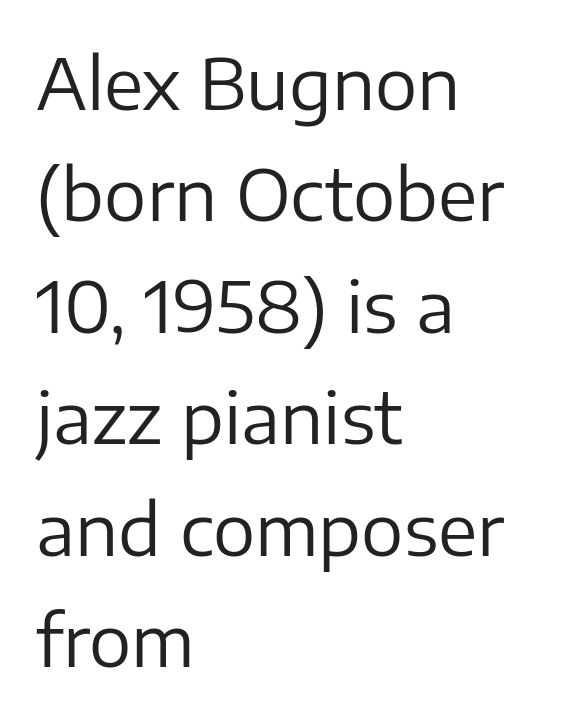
Q: Is the text bold? A: No.
Q: Is the text italic (slanted)? A: No, it is upright.
Q: Is the typeface a serif or a sans-serif typeface? A: Sans-serif.
Q: Is the text underlined? A: No.
Q: How is the paragraph aligned? A: Left-aligned.
Q: Is the spacing between letters normal or unusually wide? A: Normal.
Q: Is the spacing between lines tight, normal or loose? A: Normal.
Q: Width (condensed, normal, or wide)? A: Normal.
Q: Stroke contrast? A: Low.
Q: x-height? A: Medium.
Q: Monospaced? A: No.
